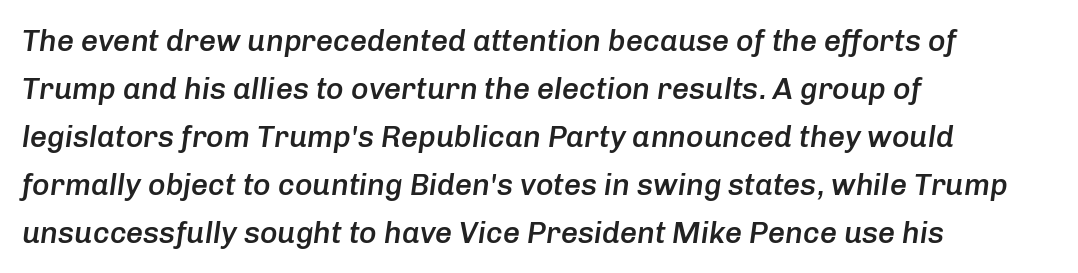
The image shows 30 px semibold type, italic (leaning right); set left-aligned, normal line spacing (1.6x), normal letter spacing, not underlined; low stroke contrast and a medium x-height.
